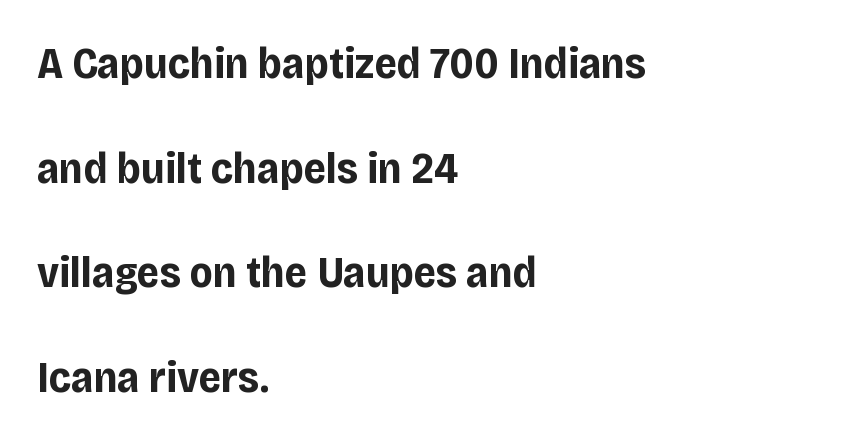
{"serif": "no", "italic": "no", "bold": "yes", "weight": "bold", "width": "normal", "stroke_contrast": "low", "x_height": "large", "monospaced": "no", "underline": "no", "align": "left", "line_spacing": "loose", "line_spacing_ratio": 2.38, "letter_spacing": "normal", "letter_spacing_em": 0.0, "glyph_px": 44}
